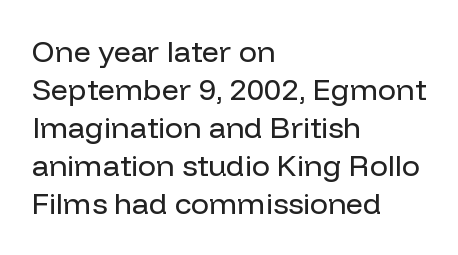
Stems and bowls with no extra thickness — not bold. You could call the tracking neutral — neither tight nor loose. Is this a fixed-width face? No — the glyphs have proportional, varying widths. The font family rendered here belongs to the sans-serif group.
